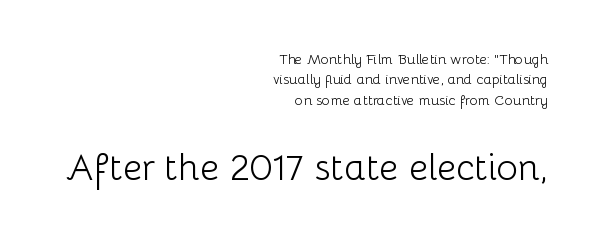
The image shows 37 px light sans-serif type, upright; set right-aligned, normal line spacing (1.45x), normal letter spacing, not underlined; the second (bottom) block is 2.64x larger; low stroke contrast and a medium x-height.
